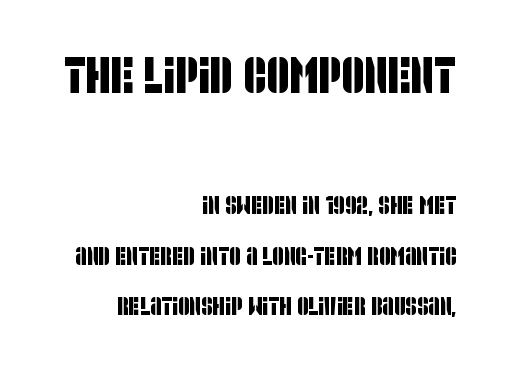
{"serif": "no", "width": "condensed", "stroke_contrast": "low", "x_height": "large", "monospaced": "no", "underline": "no", "align": "right", "line_spacing": "loose", "line_spacing_ratio": 2.01, "letter_spacing": "normal", "letter_spacing_em": 0.0, "larger_block": "first", "size_ratio": 2.0, "glyph_px": 50}
